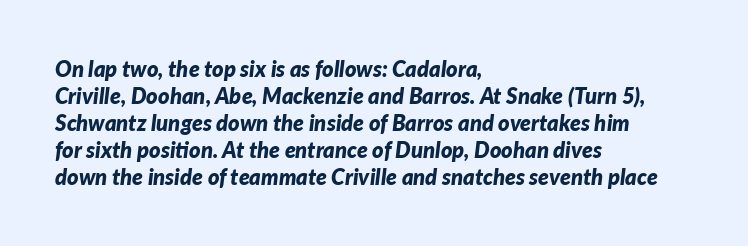
The rendering anchors every line to the left-hand side. The gaps between neighbouring characters are ordinary and unremarkable. The gap between lines stays unmarked. Emphasis-style slanted type is in use. These words are printed bold, with thick strokes throughout.
